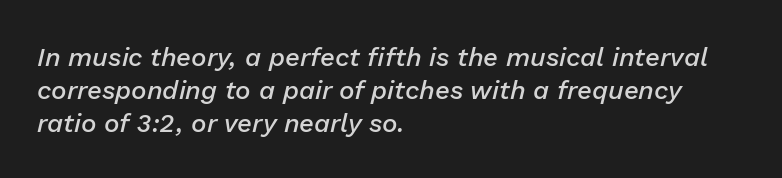
The image shows 26 px text type, italic (leaning right); set left-aligned, normal line spacing (1.26x), normal letter spacing, not underlined.
